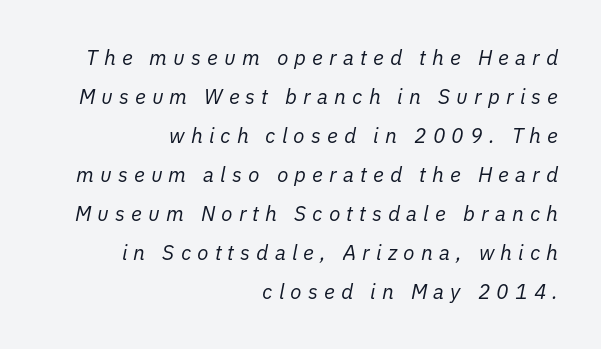
The image shows 21 px text type, italic (leaning right); set right-aligned, line spacing 1.86x, unusually wide letter spacing (+0.29 em), not underlined.
